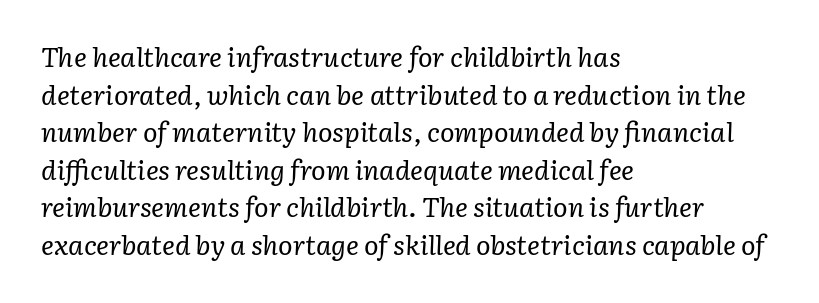
Q: Is the text bold? A: No.
Q: Is the text italic (slanted)? A: Yes, it leans right by about 3 degrees.
Q: Is the text underlined? A: No.
Q: How is the paragraph aligned? A: Left-aligned.
Q: Is the spacing between letters normal or unusually wide? A: Normal.
Q: Is the spacing between lines tight, normal or loose? A: Normal.
